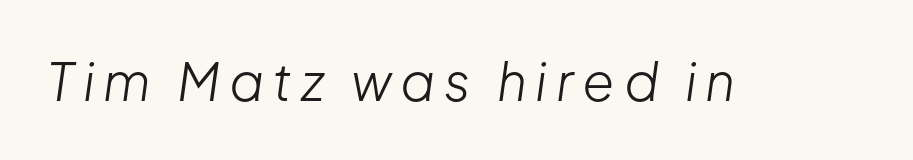
The image shows 52 px light type, italic (leaning right); set not underlined; low stroke contrast and a medium x-height.
